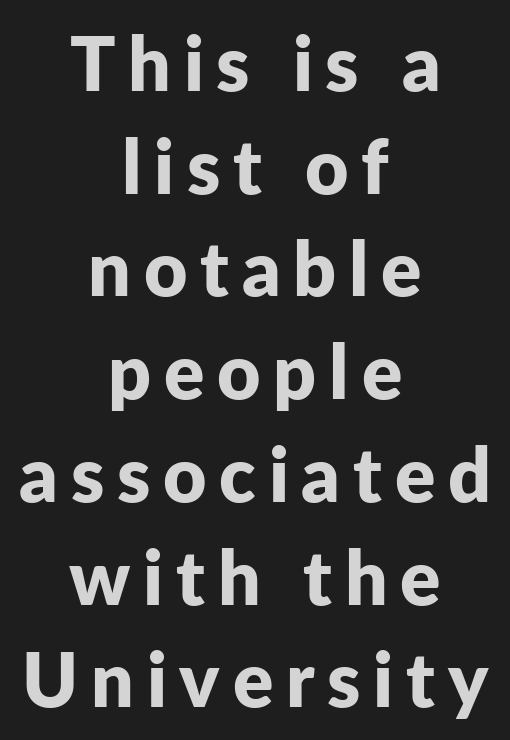
The image shows 75 px bold sans-serif type, upright; set centered, normal line spacing (1.37x), not underlined; low stroke contrast and a medium x-height.
